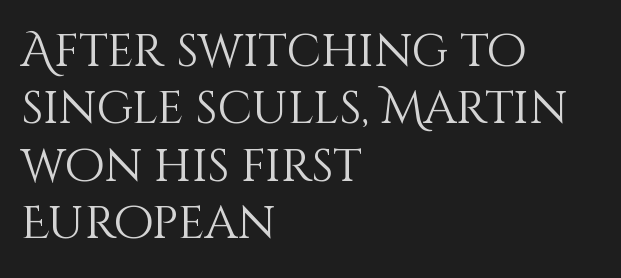
{"italic": "no", "bold": "no", "weight": "light", "width": "normal", "stroke_contrast": "medium", "x_height": "large", "monospaced": "no", "underline": "no", "align": "left", "line_spacing": "normal", "line_spacing_ratio": 1.25, "letter_spacing": "normal", "letter_spacing_em": 0.0, "glyph_px": 46}
